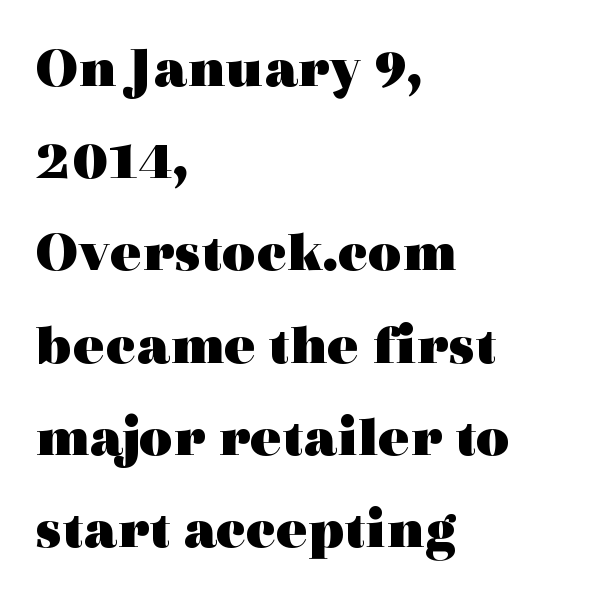
Q: Is the text bold? A: Yes.
Q: Is the text italic (slanted)? A: No, it is upright.
Q: Is the typeface a serif or a sans-serif typeface? A: Serif.
Q: Is the text underlined? A: No.
Q: How is the paragraph aligned? A: Left-aligned.
Q: Is the spacing between letters normal or unusually wide? A: Normal.
Q: Is the spacing between lines tight, normal or loose? A: Normal.
Q: Width (condensed, normal, or wide)? A: Wide.
Q: x-height? A: Medium.
Q: Monospaced? A: No.
